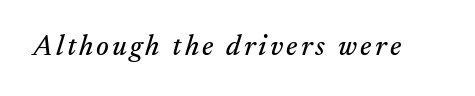
{"serif": "yes", "italic": "yes", "lean": "right", "slant_degrees": 17, "width": "normal", "stroke_contrast": "medium", "x_height": "small", "monospaced": "no", "underline": "no", "glyph_px": 29}
